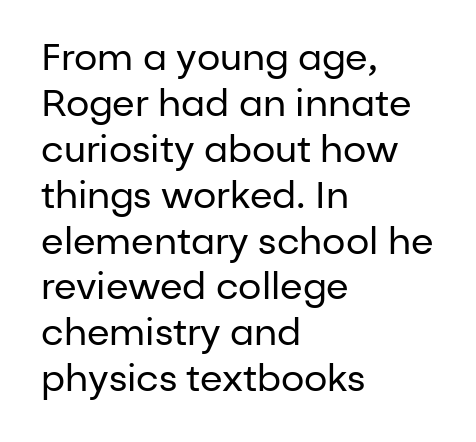
{"serif": "no", "italic": "no", "bold": "no", "weight": "regular", "width": "normal", "stroke_contrast": "low", "x_height": "medium", "monospaced": "no", "underline": "no", "align": "left", "line_spacing_ratio": 1.24, "letter_spacing": "normal", "letter_spacing_em": 0.0, "glyph_px": 37}
